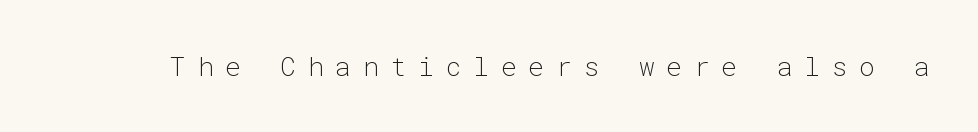
Q: Is the text bold? A: No.
Q: Is the text italic (slanted)? A: No, it is upright.
Q: Is the text underlined? A: No.
Q: Is the spacing between letters normal or unusually wide? A: Unusually wide.
